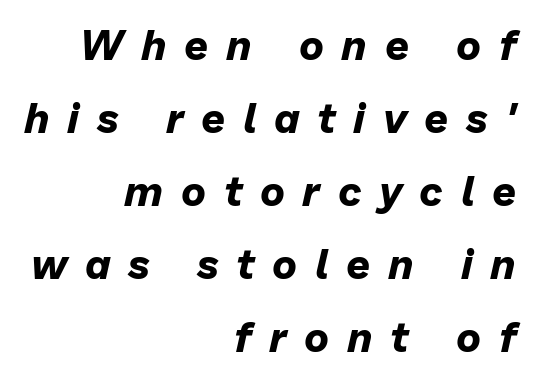
{"italic": "yes", "lean": "right", "slant_degrees": 13, "bold": "yes", "weight": "bold", "width": "normal", "stroke_contrast": "low", "x_height": "medium", "monospaced": "no", "underline": "no", "align": "right", "line_spacing_ratio": 1.74, "letter_spacing": "wide", "letter_spacing_em": 0.42, "glyph_px": 42}
